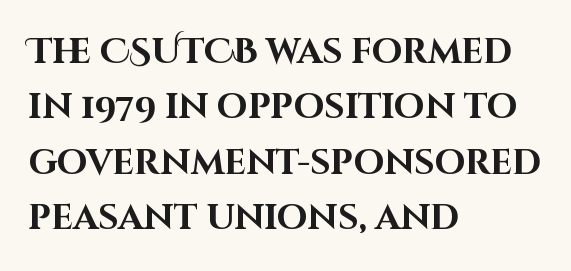
{"serif": "no", "italic": "no", "bold": "yes", "weight": "bold", "width": "normal", "stroke_contrast": "high", "x_height": "large", "monospaced": "no", "underline": "no", "align": "left", "line_spacing": "normal", "line_spacing_ratio": 1.58, "letter_spacing": "normal", "letter_spacing_em": 0.0, "glyph_px": 35}
